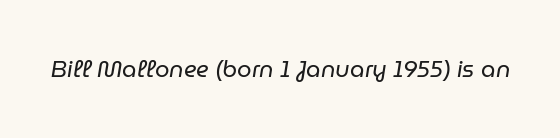
Q: Is the text bold? A: No.
Q: Is the text italic (slanted)? A: Yes, it leans right by about 9 degrees.
Q: Is the text underlined? A: No.
Q: Is the spacing between letters normal or unusually wide? A: Normal.
